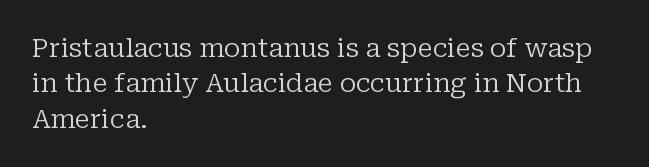
{"italic": "no", "bold": "no", "underline": "no", "align": "left", "line_spacing": "normal", "line_spacing_ratio": 1.36, "letter_spacing": "normal", "letter_spacing_em": 0.0, "glyph_px": 26}
